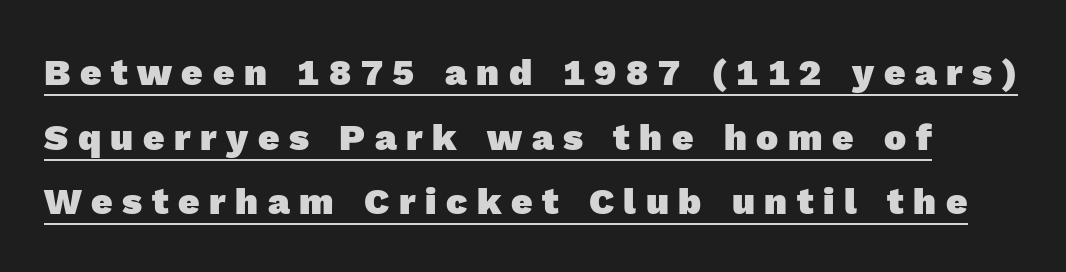
The image shows 37 px heavy sans-serif type; set line spacing 1.75x, unusually wide letter spacing (+0.26 em), underlined; a medium x-height.
